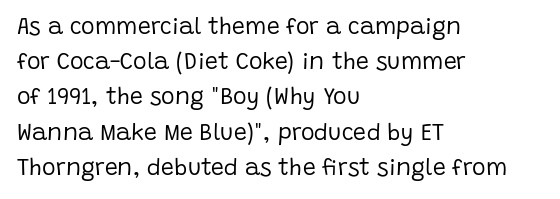
{"italic": "no", "bold": "no", "underline": "no", "align": "left", "line_spacing": "normal", "line_spacing_ratio": 1.53, "letter_spacing": "normal", "letter_spacing_em": 0.0, "glyph_px": 23}
